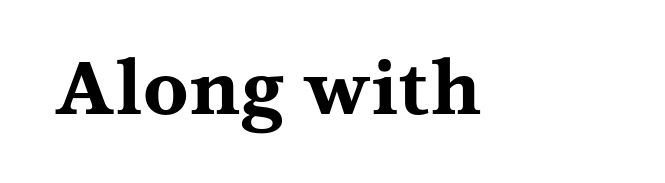
Q: Is the text bold? A: Yes.
Q: Is the text italic (slanted)? A: No, it is upright.
Q: Is the typeface a serif or a sans-serif typeface? A: Serif.
Q: Is the text underlined? A: No.
Q: Is the spacing between letters normal or unusually wide? A: Normal.
Q: Width (condensed, normal, or wide)? A: Wide.
Q: Stroke contrast? A: Medium.
Q: x-height? A: Medium.
Q: Monospaced? A: No.
